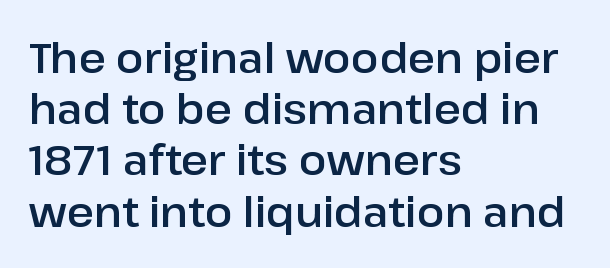
{"serif": "no", "italic": "no", "width": "normal", "stroke_contrast": "low", "x_height": "medium", "monospaced": "no", "underline": "no", "align": "left", "line_spacing": "normal", "line_spacing_ratio": 1.25, "letter_spacing": "normal", "letter_spacing_em": 0.0, "glyph_px": 41}
